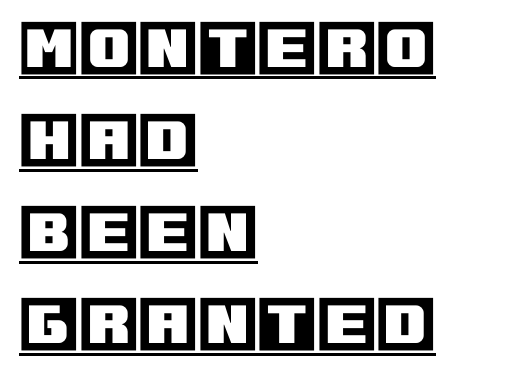
Q: Is the text italic (slanted)? A: No, it is upright.
Q: Is the text underlined? A: Yes.
Q: How is the paragraph aligned? A: Left-aligned.
Q: Is the spacing between letters normal or unusually wide? A: Normal.
Q: Is the spacing between lines tight, normal or loose? A: Normal.
Q: Width (condensed, normal, or wide)? A: Normal.
Q: x-height? A: Large.
